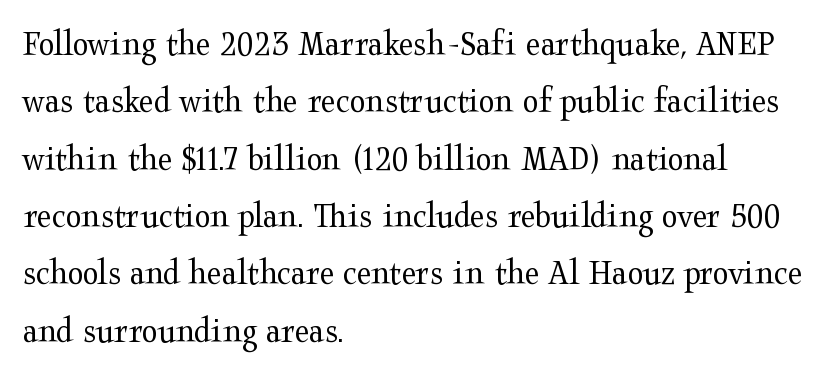
Serifs: yes, visible at the terminals of the letterforms. Unbolded letterforms with no extra heft. Which margin do the lines hug? The left one — the right edge is uneven. The foot of each line stays bare and open. Unlike italic type, these characters show no tilt at all. Regarding leading, the lines here are spaced in the standard way.
